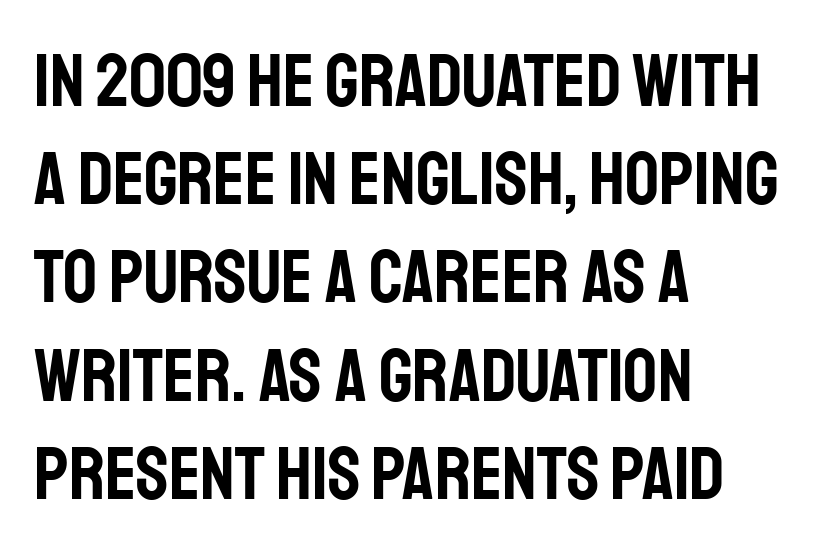
{"serif": "no", "italic": "no", "width": "condensed", "stroke_contrast": "low", "x_height": "large", "monospaced": "no", "underline": "no", "align": "left", "line_spacing": "normal", "line_spacing_ratio": 1.31, "letter_spacing": "normal", "letter_spacing_em": 0.0, "glyph_px": 75}
